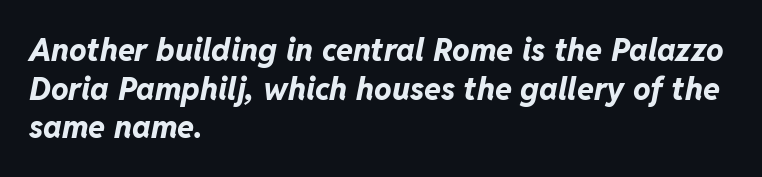
The image shows 31 px bold type, italic (leaning right); set left-aligned, normal line spacing (1.25x), normal letter spacing, not underlined; low stroke contrast and a medium x-height.
